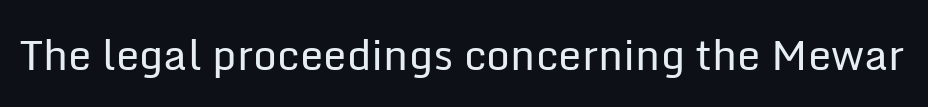
Note: no serifs on the glyphs. The zone under the glyphs is completely vacant. These lines are rendered in a variable-pitch font. The letters stand straight up with perfectly vertical stems.
